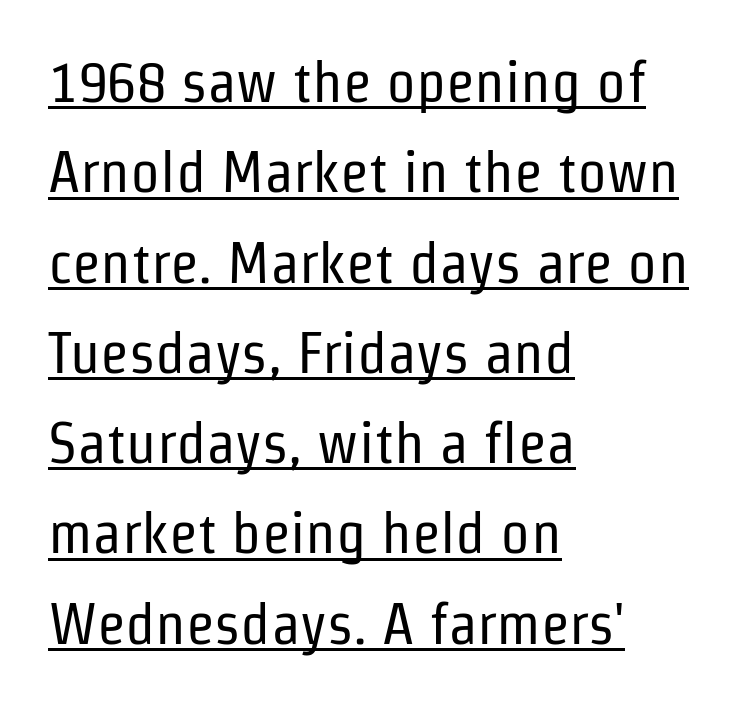
Glyph-to-glyph distance matches everyday printed text. Leading matches the norm, producing a regular column. What kind of face is this? One without serifs — a sans. Every stem runs plumb, perpendicular to the baseline. Varying glyph widths throughout — classic text-font behaviour.
